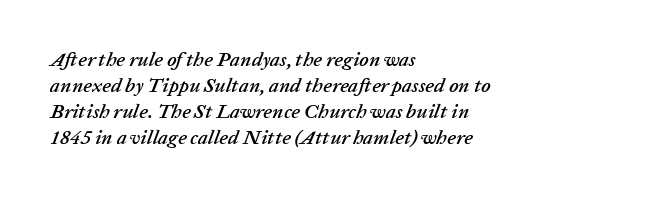
{"italic": "yes", "lean": "right", "slant_degrees": 20, "underline": "no", "align": "left", "line_spacing": "normal", "line_spacing_ratio": 1.3, "letter_spacing": "normal", "letter_spacing_em": 0.0, "glyph_px": 20}
